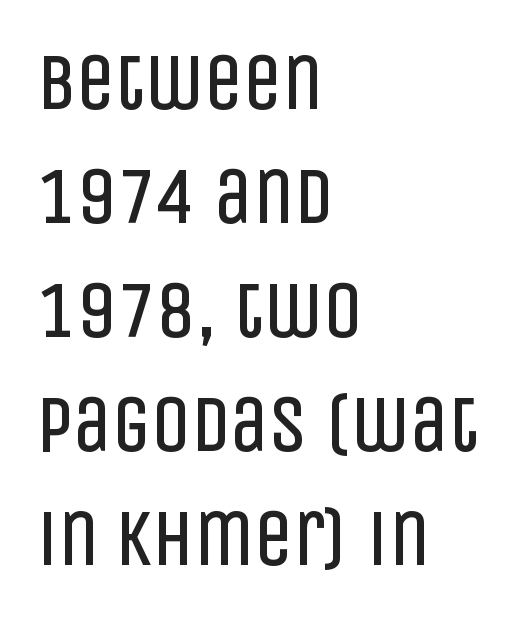
Q: Is the text bold? A: No.
Q: Is the text italic (slanted)? A: No, it is upright.
Q: Is the typeface a serif or a sans-serif typeface? A: Sans-serif.
Q: Is the text underlined? A: No.
Q: How is the paragraph aligned? A: Left-aligned.
Q: Is the spacing between letters normal or unusually wide? A: Normal.
Q: Is the spacing between lines tight, normal or loose? A: Normal.
Q: Width (condensed, normal, or wide)? A: Condensed.
Q: Stroke contrast? A: Low.
Q: x-height? A: Large.
Q: Monospaced? A: No.
